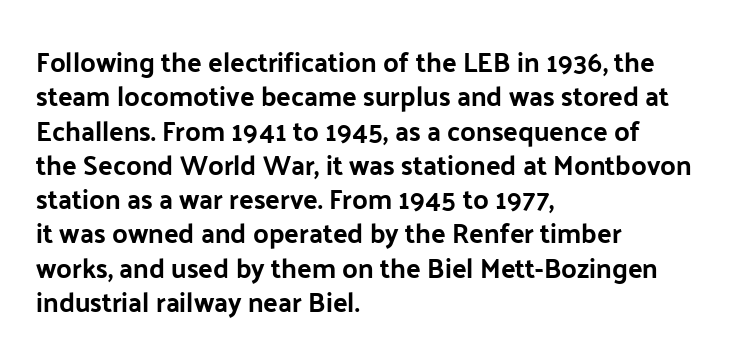
{"italic": "no", "bold": "yes", "underline": "no", "align": "left", "line_spacing": "normal", "line_spacing_ratio": 1.27, "letter_spacing": "normal", "letter_spacing_em": 0.0, "glyph_px": 27}
